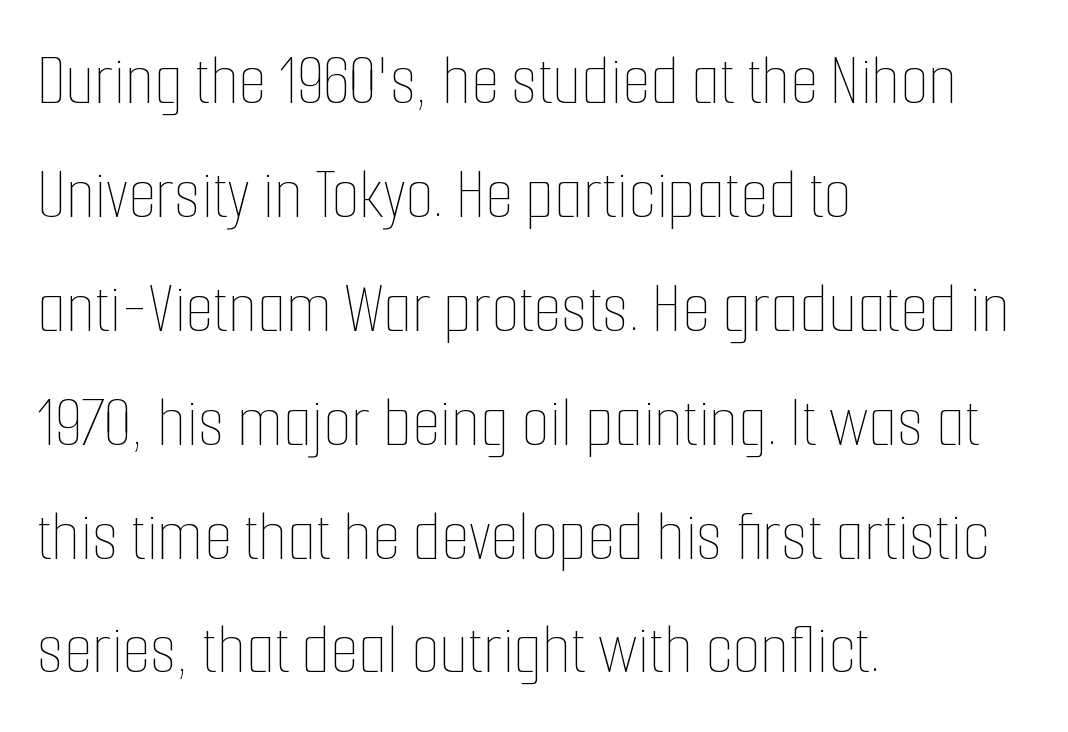
The image shows 73 px thin, condensed type, upright; set left-aligned, normal line spacing (1.56x), normal letter spacing, not underlined; low stroke contrast and a medium x-height.
